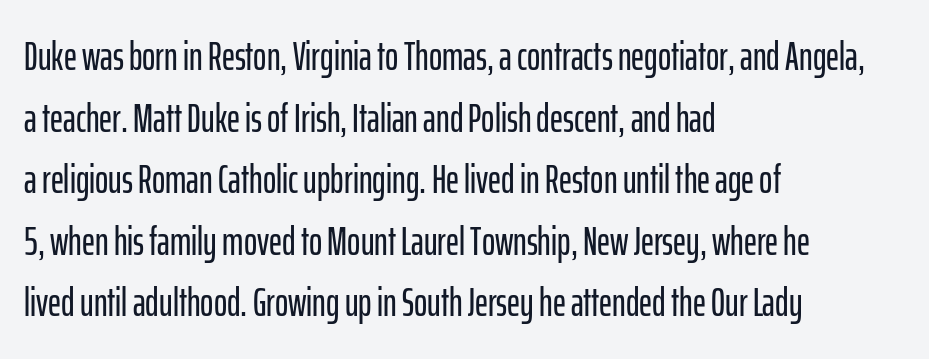
This rendering leaves character spacing at its baseline value. The passage shown is not underscored anywhere. This sample uses a sans-serif face. Is this a fixed-width face? No — the glyphs have proportional, varying widths. Notice how the stems are strictly vertical — no italics here. Leftover space on each line is placed entirely after the last word.
